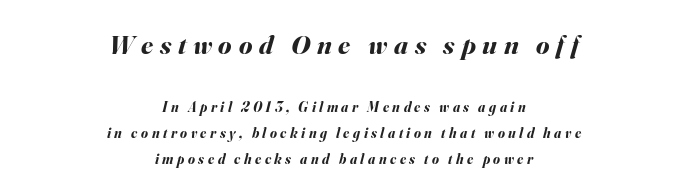
Tracking here is generous; glyphs stand well apart from one another. A dark, heavy texture on the line: the type is bold. These two chunks differ in scale, with the top chunk taking the larger measure. Yep, that's italic — everything's leaning. The space beneath each line is pristine and unruled. Layout note: lines centered.
